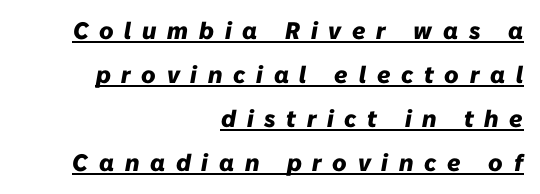
The image shows 24 px bold type, italic (leaning right); set right-aligned, line spacing 1.84x, unusually wide letter spacing (+0.45 em), underlined.
